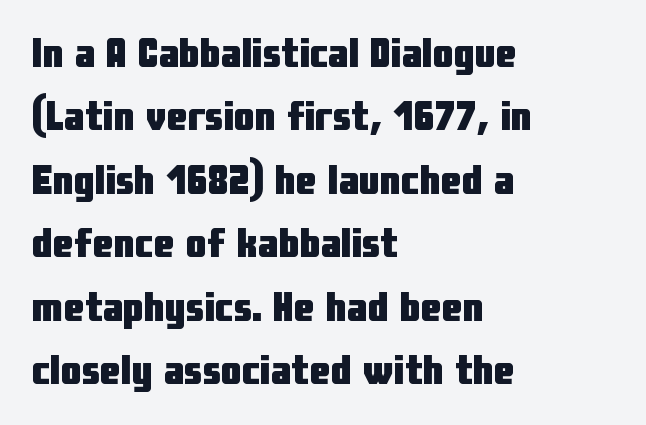
{"serif": "no", "italic": "no", "bold": "yes", "weight": "heavy", "width": "condensed", "stroke_contrast": "low", "x_height": "medium", "monospaced": "no", "underline": "no", "align": "left", "line_spacing": "normal", "line_spacing_ratio": 1.51, "letter_spacing": "normal", "letter_spacing_em": 0.0, "glyph_px": 42}
